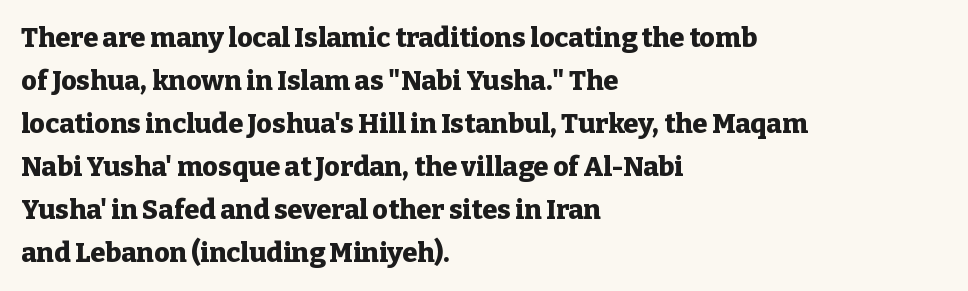
{"italic": "no", "bold": "yes", "underline": "no", "align": "left", "line_spacing": "normal", "line_spacing_ratio": 1.59, "letter_spacing": "normal", "letter_spacing_em": 0.0, "glyph_px": 27}
